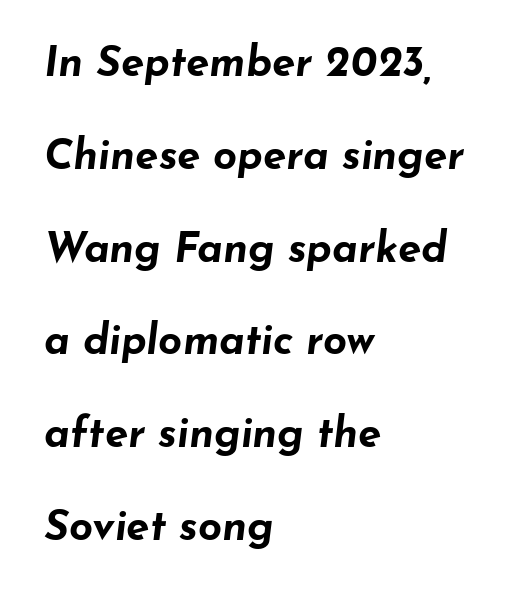
Look at the tracking — it's just the regular setting, nothing added. These lines stack with their left ends in a neat column. Typographic density is high because the face is bold. The text carries the slant typical of an italic or oblique font. No word sits above an underline.
